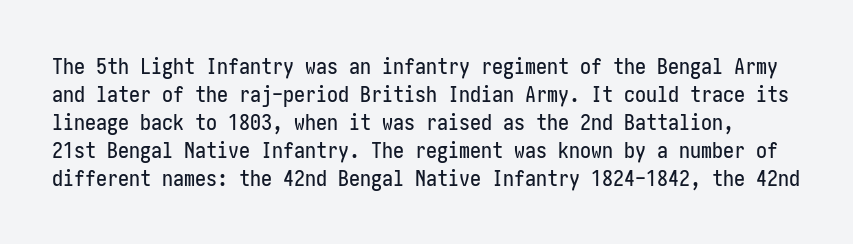
Q: Is the text italic (slanted)? A: No, it is upright.
Q: Is the text underlined? A: No.
Q: Is the spacing between letters normal or unusually wide? A: Normal.
Q: Is the spacing between lines tight, normal or loose? A: Normal.
